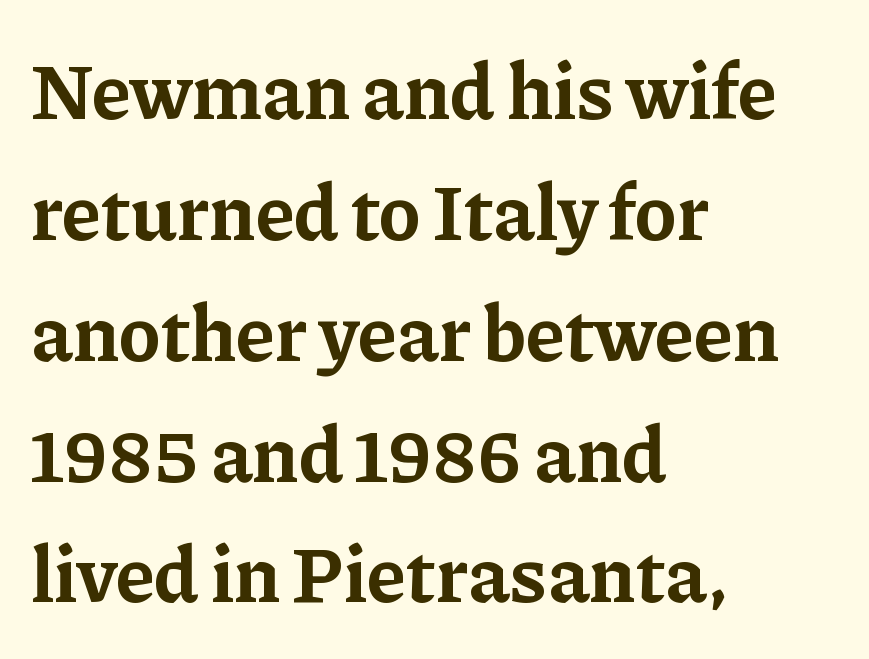
Heavy, bold letterforms. The passage shown stacks its lines at a standard gap. The space directly below the letters is spotless. You could not count columns in this text — the font is proportionally spaced.
